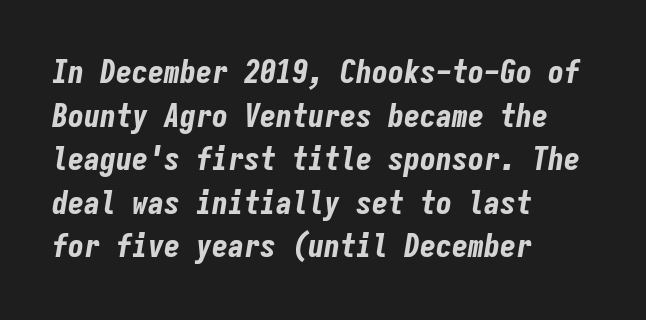
Q: Is the text bold? A: Yes.
Q: Is the text italic (slanted)? A: Yes, it leans right by about 9 degrees.
Q: Is the text underlined? A: No.
Q: How is the paragraph aligned? A: Left-aligned.
Q: Is the spacing between letters normal or unusually wide? A: Normal.
Q: Is the spacing between lines tight, normal or loose? A: Normal.
Q: Width (condensed, normal, or wide)? A: Condensed.
Q: Stroke contrast? A: Low.
Q: x-height? A: Medium.
Q: Monospaced? A: Yes.
